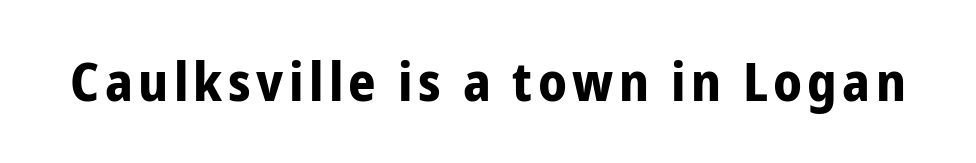
The image shows 54 px bold, condensed sans-serif type, upright; set not underlined; low stroke contrast and a medium x-height.
